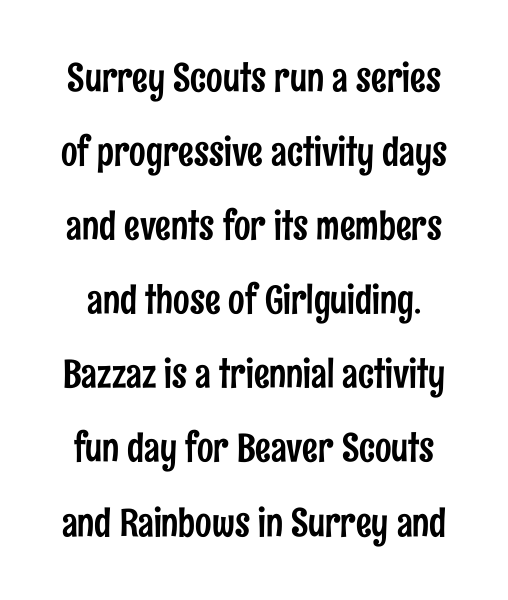
{"serif": "no", "italic": "no", "width": "condensed", "stroke_contrast": "low", "x_height": "medium", "monospaced": "no", "underline": "no", "line_spacing": "loose", "line_spacing_ratio": 1.9, "letter_spacing": "normal", "letter_spacing_em": 0.0, "glyph_px": 39}
